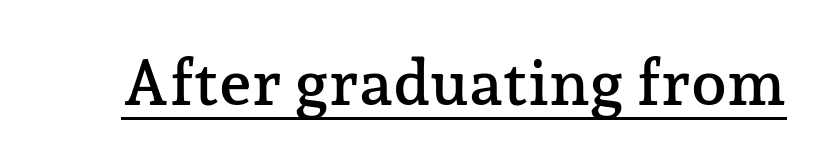
The image shows 64 px serif type, upright; set normal letter spacing, underlined; low stroke contrast and a medium x-height.
